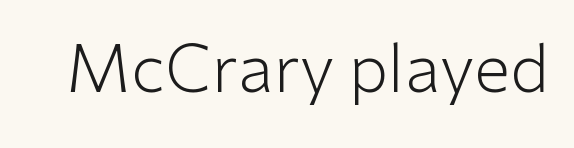
{"serif": "no", "italic": "no", "bold": "no", "weight": "light", "width": "normal", "stroke_contrast": "low", "x_height": "medium", "monospaced": "no", "underline": "no", "letter_spacing": "normal", "letter_spacing_em": 0.0, "glyph_px": 66}
